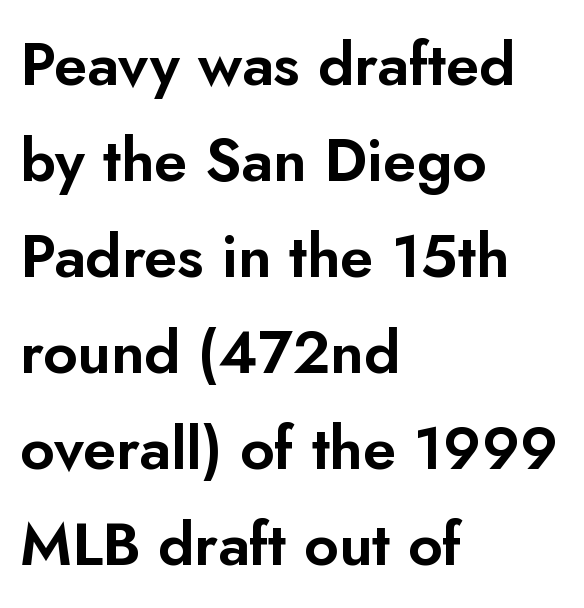
The space beneath each line is pristine and unruled. You can tell from the bare stems that sans-serif type was used. All the whitespace from short lines collects on the right. Inter-character spacing is left at the font's built-in metrics.
